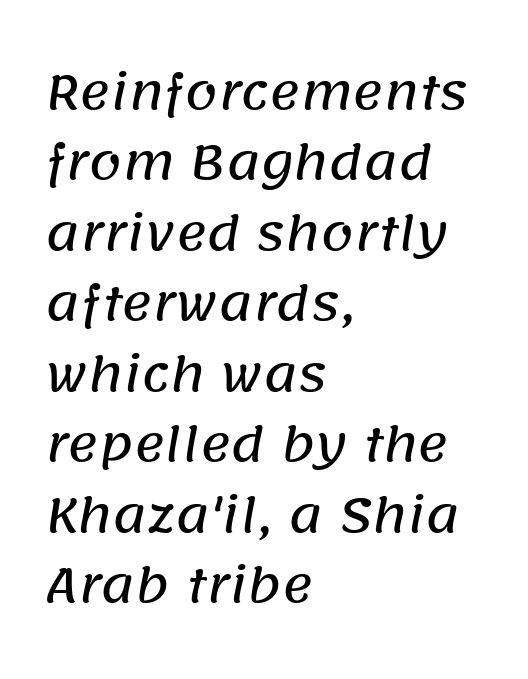
The image shows 47 px sans-serif type; set left-aligned, normal line spacing (1.5x), normal letter spacing, not underlined; low stroke contrast and a large x-height.
